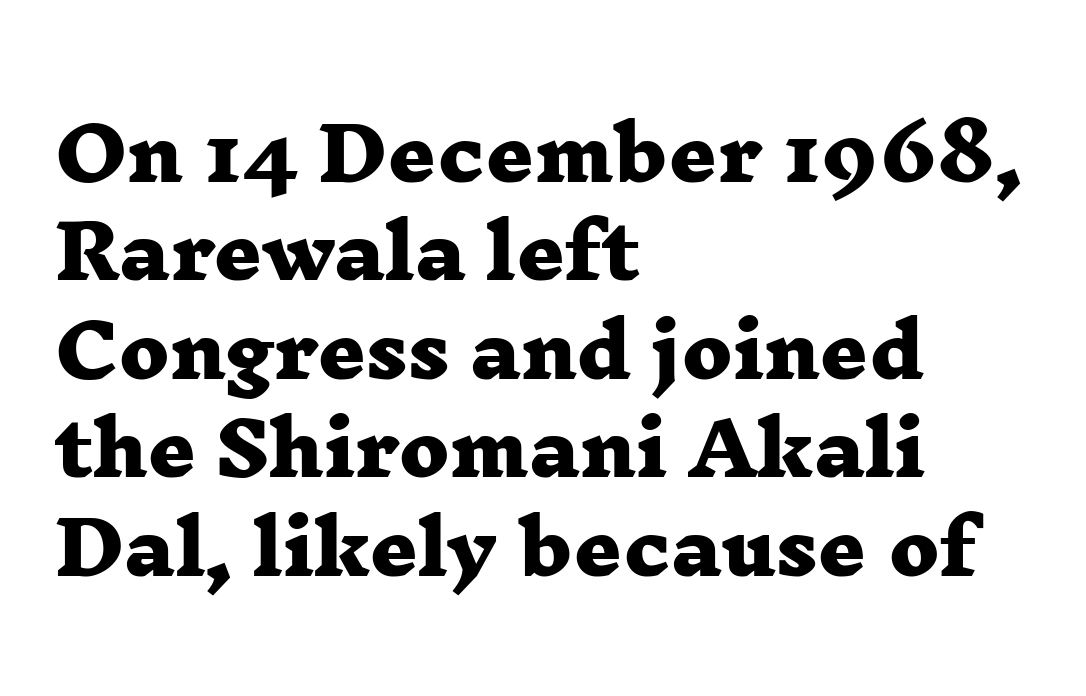
Q: Is the text bold? A: Yes.
Q: Is the typeface a serif or a sans-serif typeface? A: Serif.
Q: Is the text underlined? A: No.
Q: How is the paragraph aligned? A: Left-aligned.
Q: Is the spacing between letters normal or unusually wide? A: Normal.
Q: Is the spacing between lines tight, normal or loose? A: Normal.
Q: Width (condensed, normal, or wide)? A: Wide.
Q: Stroke contrast? A: Low.
Q: x-height? A: Medium.
Q: Monospaced? A: No.
